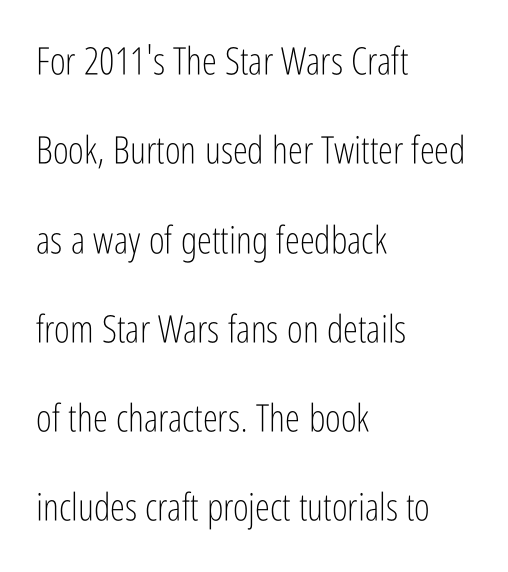
Q: Is the text bold? A: No.
Q: Is the text italic (slanted)? A: No, it is upright.
Q: Is the typeface a serif or a sans-serif typeface? A: Sans-serif.
Q: Is the text underlined? A: No.
Q: How is the paragraph aligned? A: Left-aligned.
Q: Is the spacing between letters normal or unusually wide? A: Normal.
Q: Is the spacing between lines tight, normal or loose? A: Loose.
Q: Width (condensed, normal, or wide)? A: Condensed.
Q: Stroke contrast? A: Low.
Q: x-height? A: Medium.
Q: Monospaced? A: No.
